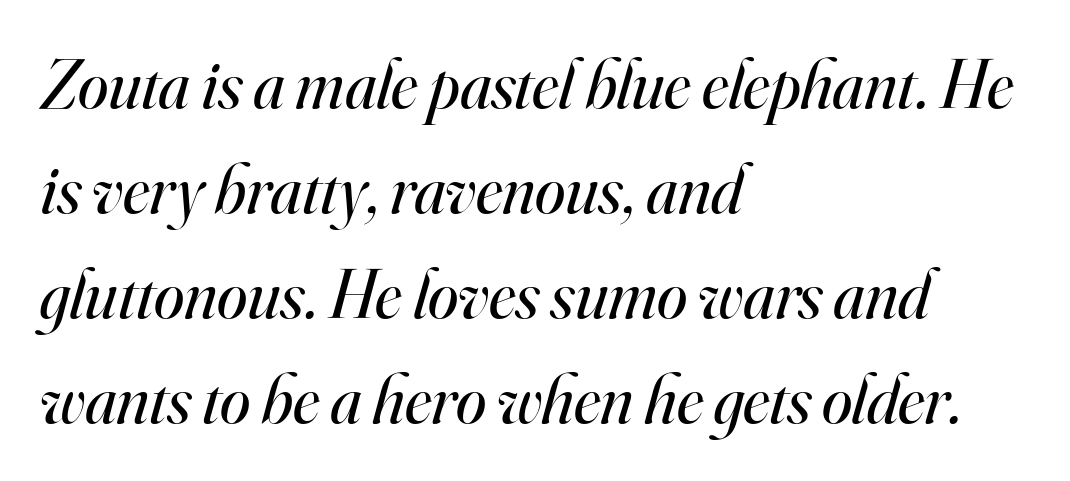
Q: Is the text bold? A: No.
Q: Is the text italic (slanted)? A: Yes, it leans right by about 16 degrees.
Q: Is the typeface a serif or a sans-serif typeface? A: Serif.
Q: Is the text underlined? A: No.
Q: How is the paragraph aligned? A: Left-aligned.
Q: Is the spacing between letters normal or unusually wide? A: Normal.
Q: Is the spacing between lines tight, normal or loose? A: Normal.
Q: Width (condensed, normal, or wide)? A: Normal.
Q: Stroke contrast? A: High.
Q: x-height? A: Small.
Q: Monospaced? A: No.
